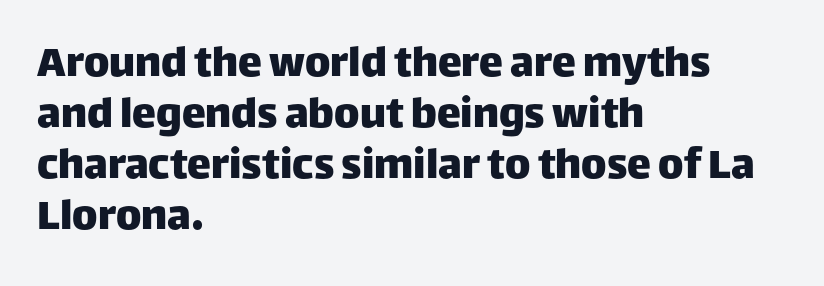
The image shows 48 px sans-serif type, upright; set left-aligned, tight line spacing (1.06x), normal letter spacing, not underlined; low stroke contrast and a large x-height.
